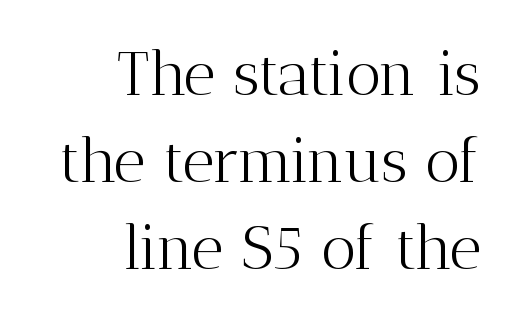
{"serif": "yes", "italic": "no", "bold": "no", "weight": "light", "width": "normal", "stroke_contrast": "medium", "x_height": "medium", "monospaced": "no", "underline": "no", "align": "right", "line_spacing": "normal", "line_spacing_ratio": 1.4, "letter_spacing": "normal", "letter_spacing_em": 0.0, "glyph_px": 62}
